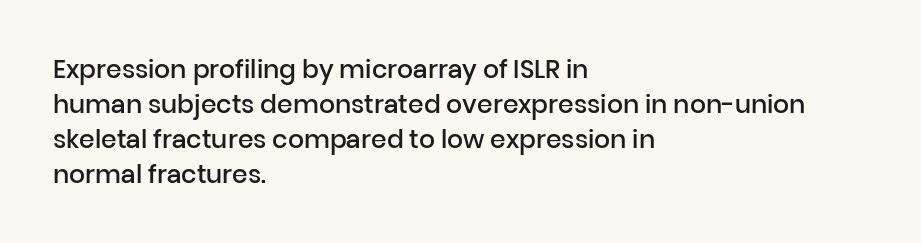
Q: Is the text bold? A: Semi-bold.
Q: Is the text italic (slanted)? A: No, it is upright.
Q: Is the text underlined? A: No.
Q: How is the paragraph aligned? A: Left-aligned.
Q: Is the spacing between letters normal or unusually wide? A: Normal.
Q: Is the spacing between lines tight, normal or loose? A: Normal.
